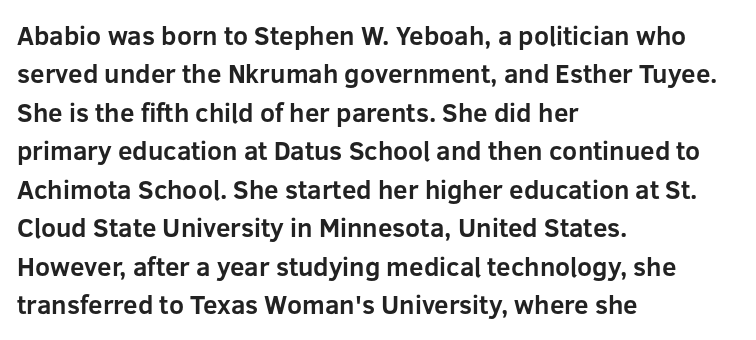
Q: Is the text bold? A: Yes.
Q: Is the text italic (slanted)? A: No, it is upright.
Q: Is the text underlined? A: No.
Q: How is the paragraph aligned? A: Left-aligned.
Q: Is the spacing between letters normal or unusually wide? A: Normal.
Q: Is the spacing between lines tight, normal or loose? A: Normal.
